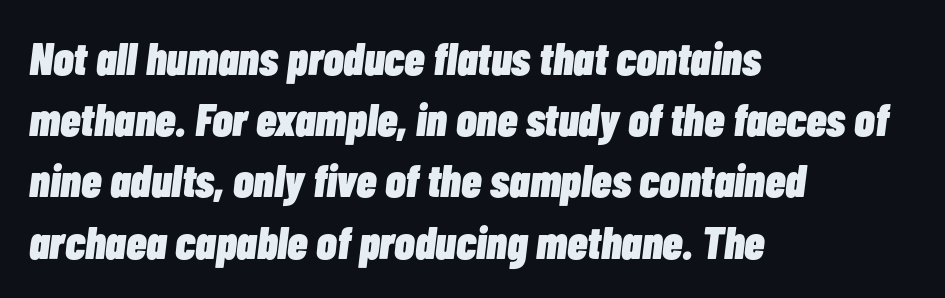
The passage shown is emphatically bold. No extra tracking has been applied to these lines. The glyphs are unaccompanied by any horizontal stroke below them. Slanted lettering throughout. Each letter keeps its own natural width here, so spacing adapts to shape.
